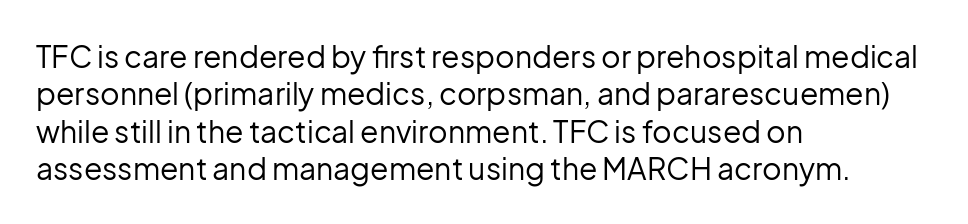
{"serif": "no", "italic": "no", "bold": "no", "weight": "regular", "width": "normal", "stroke_contrast": "low", "x_height": "medium", "monospaced": "no", "underline": "no", "align": "left", "line_spacing": "normal", "line_spacing_ratio": 1.25, "letter_spacing": "normal", "letter_spacing_em": 0.0, "glyph_px": 30}
